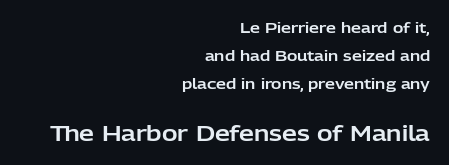
The more generous point size was reserved for the lower chunk. Horizontal alignment here is rightward, an uncommon choice for prose. The gaps between neighbouring characters are ordinary and unremarkable. Tall strokes in this sample are plumb rather than angled. This block would shrink considerably if given ordinary leading; it's expanded now. The area under the type is left untouched.
